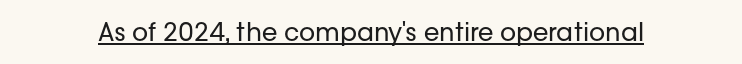
The letterforms sit at book weight or below. Posture: upright roman. Here the glyphs are tracked normally, forming tight word shapes. The words here are underlined.
